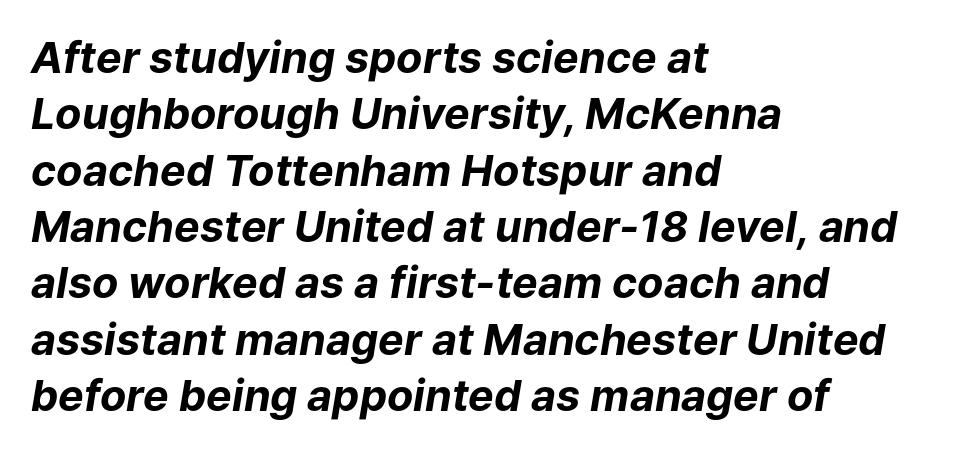
The face used here is proportionally spaced, like ordinary book or web type. Is the letter spacing exaggerated? No — it looks like the ordinary default. The rendering uses a bold face; every stroke is thick and dark. Just letters on the line, the space beneath them empty. This sample is left-justified, so line endings fall wherever the words run out.
